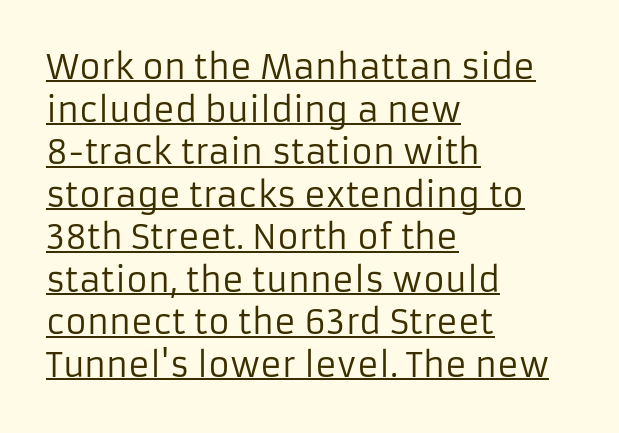
The image shows 33 px regular-weight sans-serif type, upright; set left-aligned, normal line spacing (1.29x), normal letter spacing, underlined; low stroke contrast and a medium x-height.
